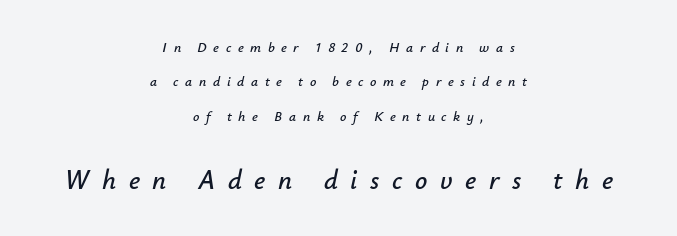
Q: Is the text italic (slanted)? A: Yes, it leans right by about 12 degrees.
Q: Is the text underlined? A: No.
Q: How is the paragraph aligned? A: Centered.
Q: Is the spacing between letters normal or unusually wide? A: Unusually wide.
Q: Is the spacing between lines tight, normal or loose? A: Loose.
Q: Which block of text is set in a larger size, the first (top) or the second (bottom)? A: The second (bottom) one.
